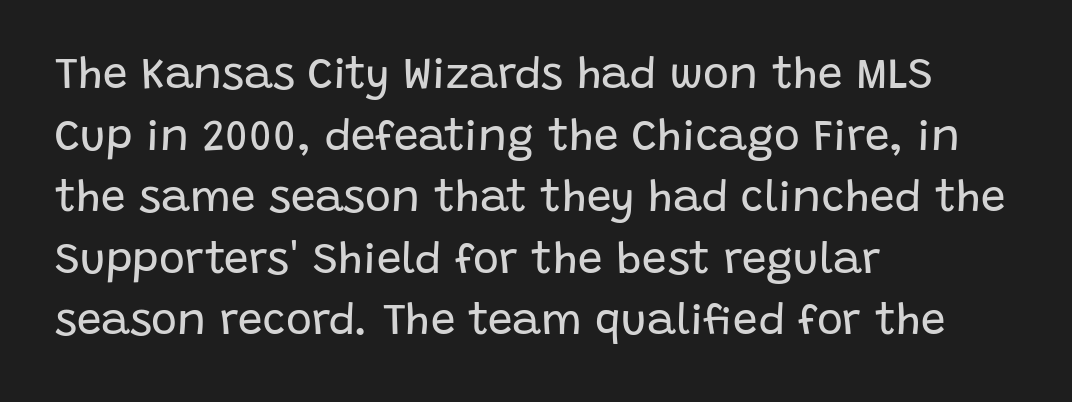
Q: Is the text bold? A: No.
Q: Is the text italic (slanted)? A: No, it is upright.
Q: Is the typeface a serif or a sans-serif typeface? A: Sans-serif.
Q: Is the text underlined? A: No.
Q: How is the paragraph aligned? A: Left-aligned.
Q: Is the spacing between letters normal or unusually wide? A: Normal.
Q: Is the spacing between lines tight, normal or loose? A: Normal.
Q: Width (condensed, normal, or wide)? A: Normal.
Q: Stroke contrast? A: Low.
Q: x-height? A: Large.
Q: Monospaced? A: No.
